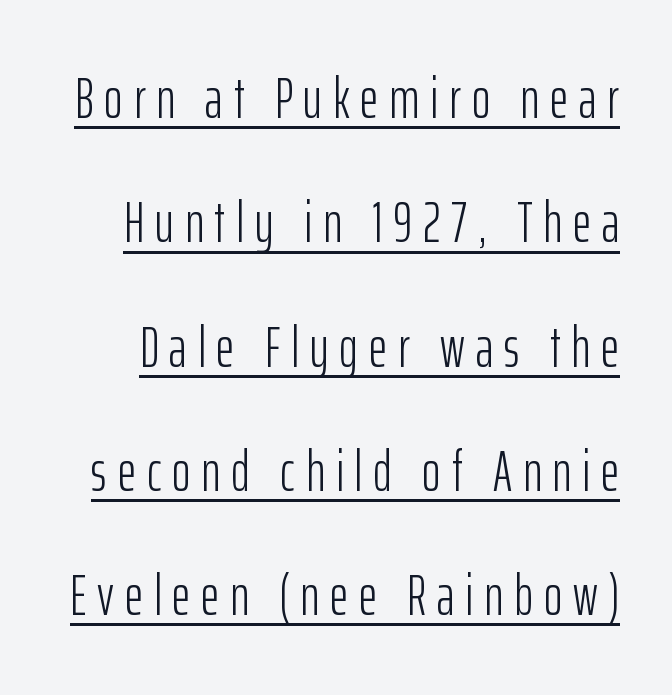
Underlined type. Baseline-to-baseline distance is far greater than the letter height. This sample has the flowing, uneven cadence of proportional lettering. If you drew a line through each stem, it would be perfectly vertical. A quiet, ordinary-to-light weight characterises the typeface.
